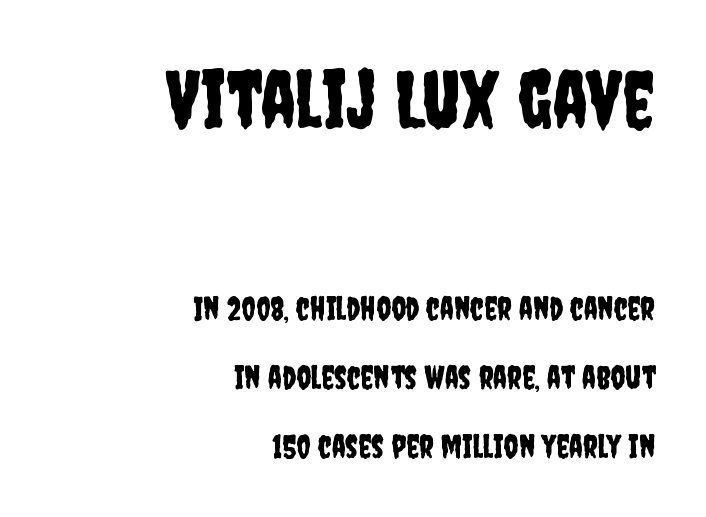
Q: Is the text italic (slanted)? A: No, it is upright.
Q: Is the typeface a serif or a sans-serif typeface? A: Sans-serif.
Q: Is the text underlined? A: No.
Q: How is the paragraph aligned? A: Right-aligned.
Q: Is the spacing between letters normal or unusually wide? A: Normal.
Q: Is the spacing between lines tight, normal or loose? A: Loose.
Q: Which block of text is set in a larger size, the first (top) or the second (bottom)? A: The first (top) one.
Q: Width (condensed, normal, or wide)? A: Condensed.
Q: Stroke contrast? A: Low.
Q: x-height? A: Large.
Q: Monospaced? A: No.
